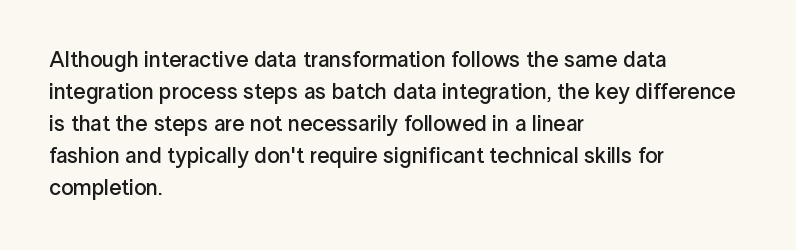
Check the space under the baseline: it is left empty. Style check: upright. The sample has been set in demibold, a notch under bold. Words appear dense and cohesive because spacing is normal. In terms of leading, this rendering sits right in the middle. Where is the straight margin? On the left.
